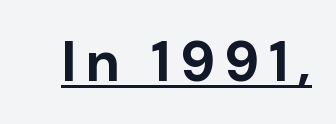
The image shows 56 px bold sans-serif type, upright; set underlined; low stroke contrast and a medium x-height.
